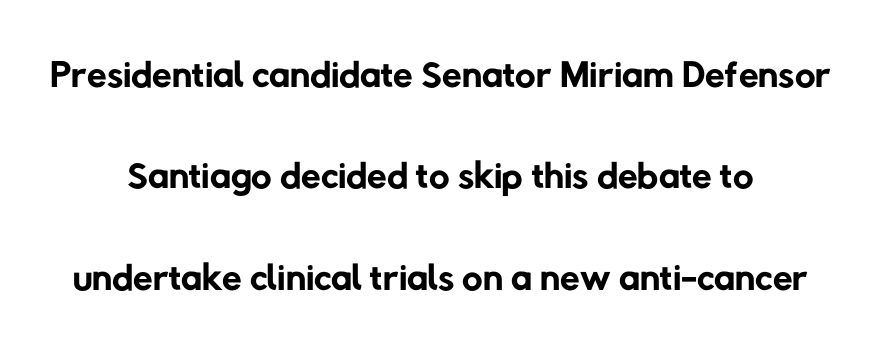
Q: Is the text bold? A: No.
Q: Is the typeface a serif or a sans-serif typeface? A: Sans-serif.
Q: Is the text underlined? A: No.
Q: How is the paragraph aligned? A: Centered.
Q: Is the spacing between letters normal or unusually wide? A: Normal.
Q: Width (condensed, normal, or wide)? A: Normal.
Q: Stroke contrast? A: Low.
Q: x-height? A: Medium.
Q: Monospaced? A: No.
